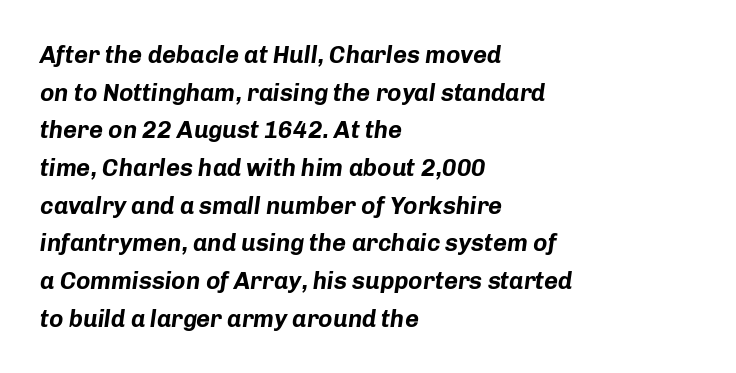
The specimen reads as italic at a glance. Honestly, there is no underline to notice here at all. Each new line begins a customary step beneath the previous one. The typesetter chose a ragged-right arrangement here. Pretty heavy lettering here — definitely bold.
